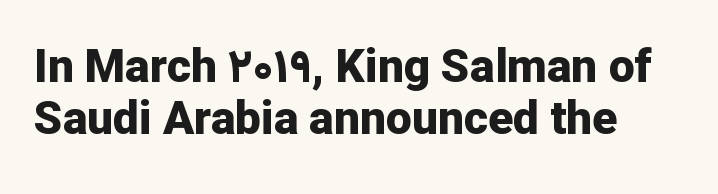
{"serif": "no", "italic": "no", "bold": "yes", "weight": "bold", "width": "normal", "stroke_contrast": "low", "x_height": "medium", "monospaced": "no", "underline": "no", "align": "left", "line_spacing": "tight", "line_spacing_ratio": 1.14, "letter_spacing": "normal", "letter_spacing_em": 0.0, "glyph_px": 46}
